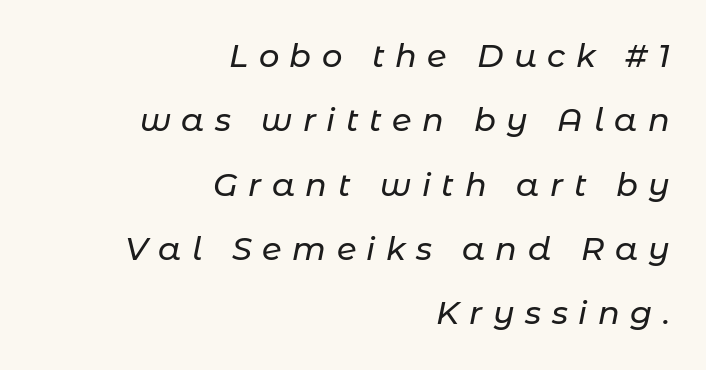
The passage shown stacks its lines with a broad gap. Each row of text sits above clean, open space. Letter spacing: wide. Here the designer chose a conventional face with non-uniform glyph widths.
